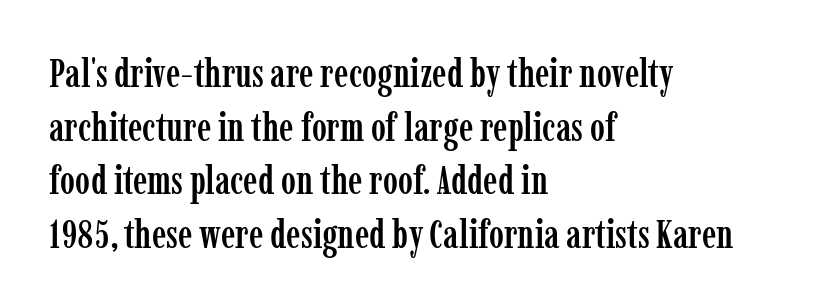
Q: Is the text italic (slanted)? A: No, it is upright.
Q: Is the typeface a serif or a sans-serif typeface? A: Serif.
Q: Is the text underlined? A: No.
Q: How is the paragraph aligned? A: Left-aligned.
Q: Is the spacing between letters normal or unusually wide? A: Normal.
Q: Is the spacing between lines tight, normal or loose? A: Normal.
Q: Width (condensed, normal, or wide)? A: Condensed.
Q: Stroke contrast? A: Low.
Q: x-height? A: Medium.
Q: Monospaced? A: No.
